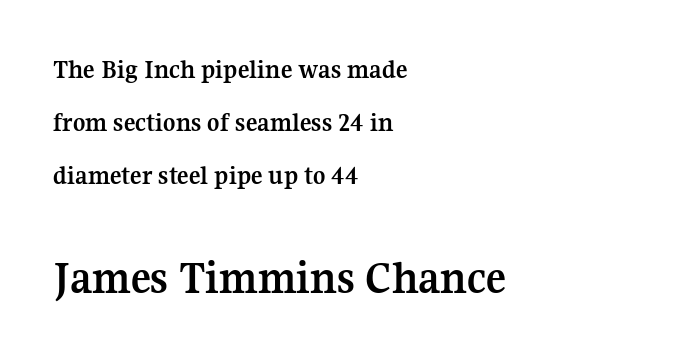
Q: Is the text bold? A: Yes.
Q: Is the text italic (slanted)? A: No, it is upright.
Q: Is the typeface a serif or a sans-serif typeface? A: Serif.
Q: Is the text underlined? A: No.
Q: How is the paragraph aligned? A: Left-aligned.
Q: Is the spacing between letters normal or unusually wide? A: Normal.
Q: Is the spacing between lines tight, normal or loose? A: Loose.
Q: Which block of text is set in a larger size, the first (top) or the second (bottom)? A: The second (bottom) one.
Q: Width (condensed, normal, or wide)? A: Normal.
Q: Stroke contrast? A: Medium.
Q: x-height? A: Medium.
Q: Monospaced? A: No.
